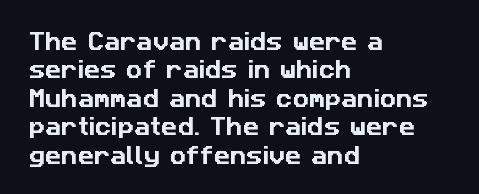
If you measured baseline to baseline, you'd find a middling distance. How are the letters spaced? Ordinarily, with no added tracking. Nobody drew a line under any word here. This rendering uses left alignment, leaving the right contour irregular.
